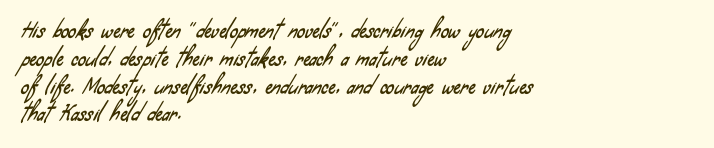
The image shows 20 px text type; set left-aligned, normal line spacing (1.39x), normal letter spacing, not underlined.
